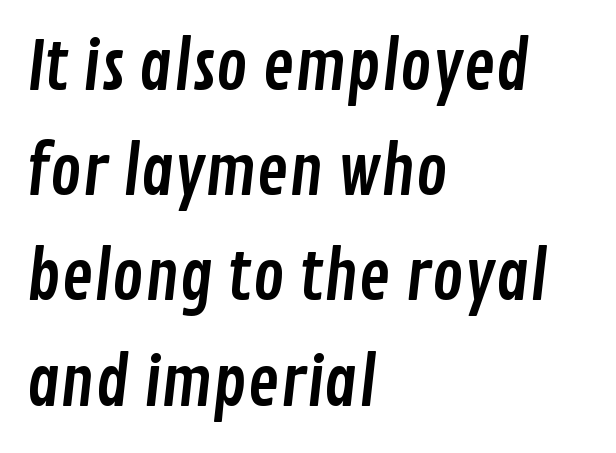
A typesetter would call this leading conventional body-copy spacing. The letterforms sit shoulder to shoulder at normal distance. Unmarked baselines from the first word to the last. Varying glyph widths throughout — classic text-font behaviour. Short and long lines alike share a common starting point at left. This sample uses a sans-serif face.
